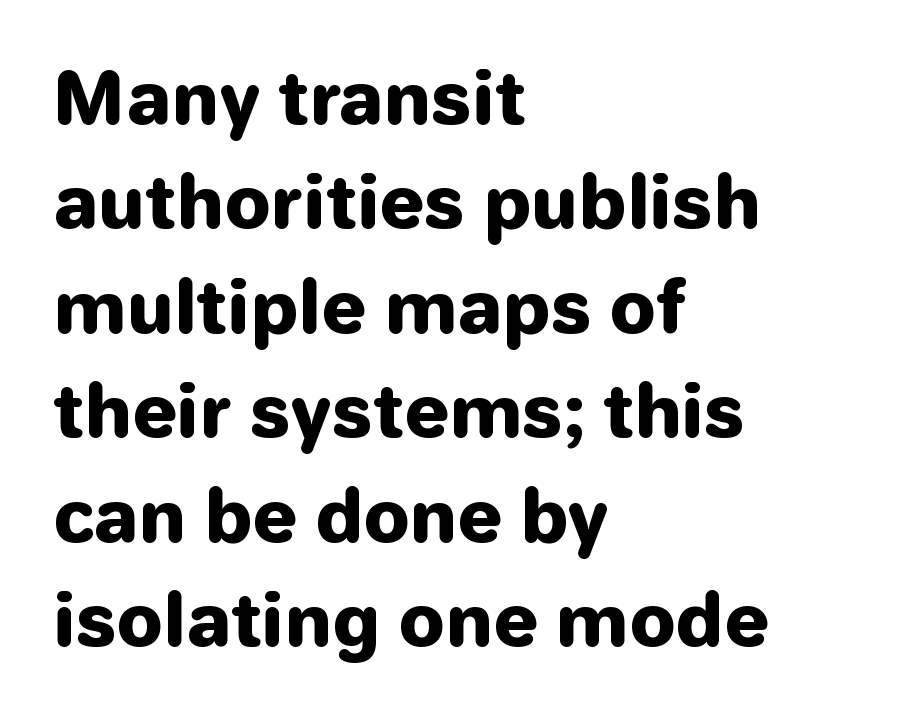
{"serif": "no", "italic": "no", "bold": "yes", "weight": "heavy", "width": "normal", "stroke_contrast": "low", "x_height": "medium", "monospaced": "no", "underline": "no", "align": "left", "line_spacing": "normal", "line_spacing_ratio": 1.45, "letter_spacing": "normal", "letter_spacing_em": 0.0, "glyph_px": 72}
